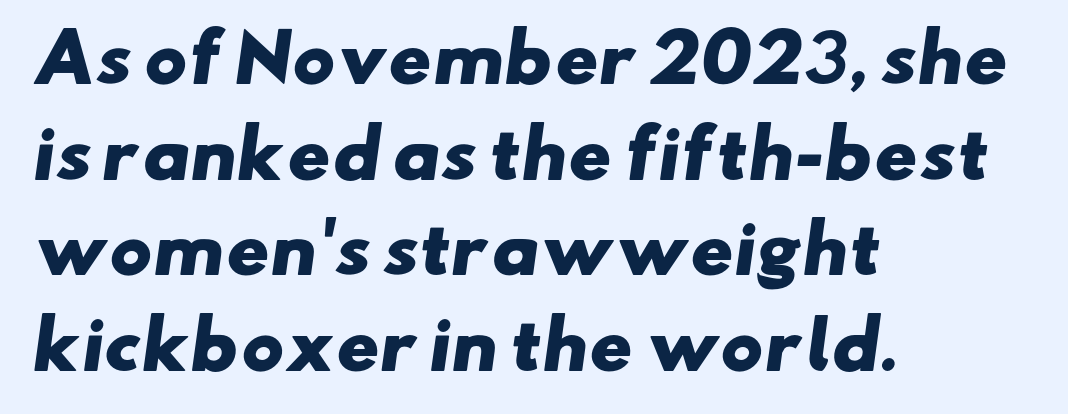
The image shows 65 px heavy, wide sans-serif type; set left-aligned, normal line spacing (1.47x), normal letter spacing, not underlined; low stroke contrast and a small x-height.
